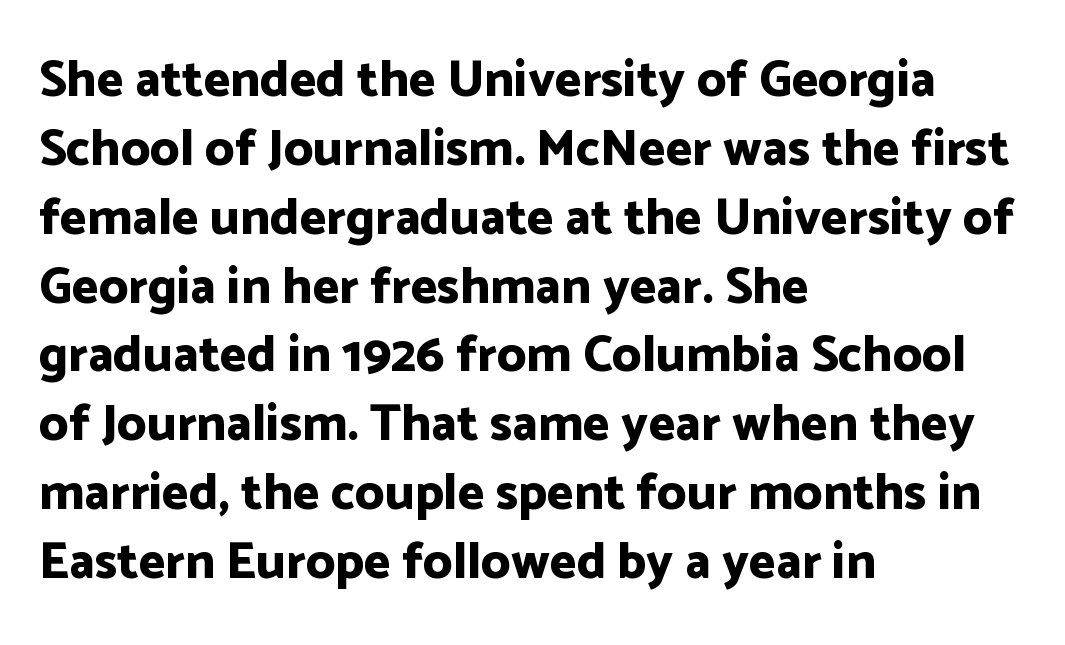
{"serif": "no", "italic": "no", "bold": "yes", "weight": "bold", "width": "normal", "stroke_contrast": "low", "x_height": "medium", "monospaced": "no", "underline": "no", "align": "left", "line_spacing": "normal", "line_spacing_ratio": 1.35, "letter_spacing": "normal", "letter_spacing_em": 0.0, "glyph_px": 51}
